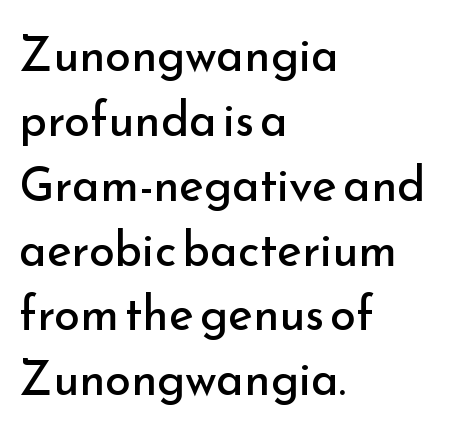
Nothing unusual about the tracking: characters are spaced as the font intends. Note the varied advance widths — an 'i' is clearly narrower than an 'm'. The gap between lines stays unmarked. Every stem runs plumb, perpendicular to the baseline. Vertical stems look standard width or narrower in stroke.
